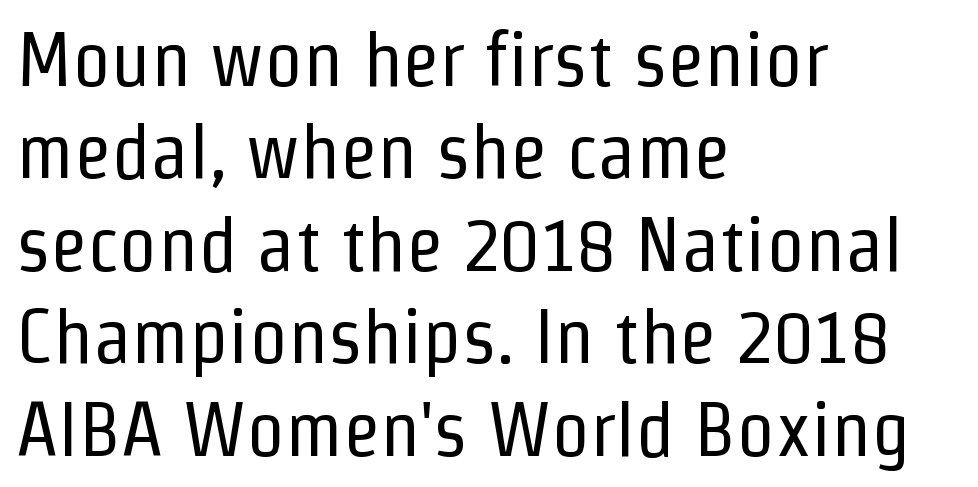
Q: Is the text bold? A: No.
Q: Is the text italic (slanted)? A: No, it is upright.
Q: Is the typeface a serif or a sans-serif typeface? A: Sans-serif.
Q: Is the text underlined? A: No.
Q: How is the paragraph aligned? A: Left-aligned.
Q: Is the spacing between letters normal or unusually wide? A: Normal.
Q: Width (condensed, normal, or wide)? A: Condensed.
Q: Stroke contrast? A: Low.
Q: x-height? A: Medium.
Q: Monospaced? A: No.
